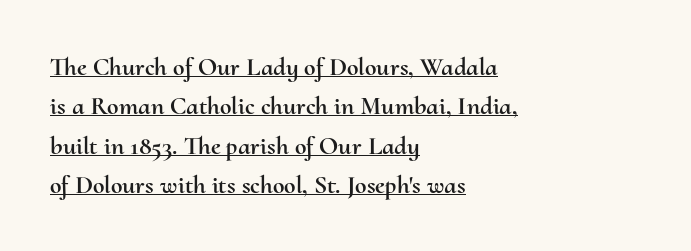
Q: Is the text italic (slanted)? A: No, it is upright.
Q: Is the text underlined? A: Yes.
Q: How is the paragraph aligned? A: Left-aligned.
Q: Is the spacing between letters normal or unusually wide? A: Normal.
Q: Is the spacing between lines tight, normal or loose? A: Normal.
